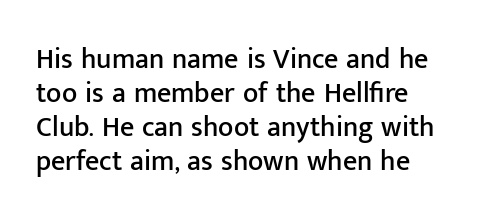
{"serif": "no", "italic": "no", "width": "normal", "stroke_contrast": "low", "x_height": "medium", "monospaced": "no", "underline": "no", "align": "left", "line_spacing_ratio": 1.21, "letter_spacing": "normal", "letter_spacing_em": 0.0, "glyph_px": 28}
